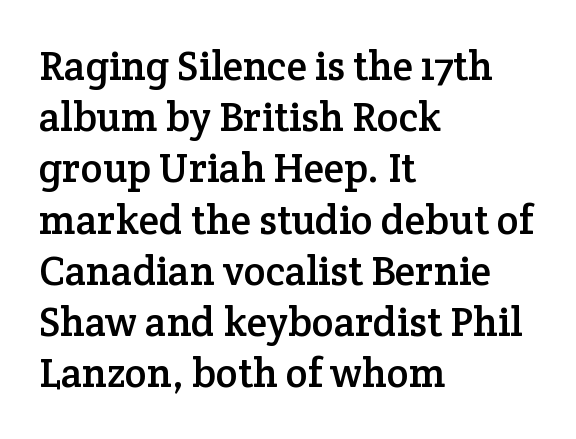
Font category for this specimen: serif. Any mark beneath the type? The region is blank. Is the letter spacing exaggerated? No — it looks like the ordinary default. You can tell it's not italic because the verticals are truly vertical. Is this a fixed-width face? No — the glyphs have proportional, varying widths.
